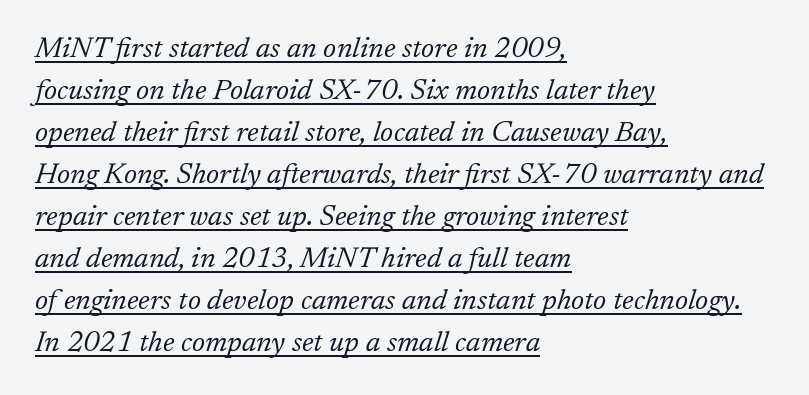
The image shows 29 px light serif type, italic (leaning right); set left-aligned, normal line spacing (1.45x), normal letter spacing, underlined; low stroke contrast and a medium x-height.
